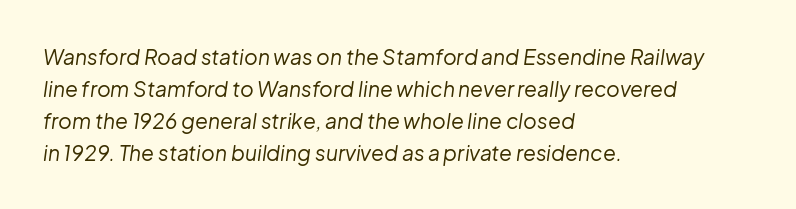
The image shows 21 px text type, italic (leaning right); set left-aligned, normal line spacing (1.52x), normal letter spacing, not underlined.
